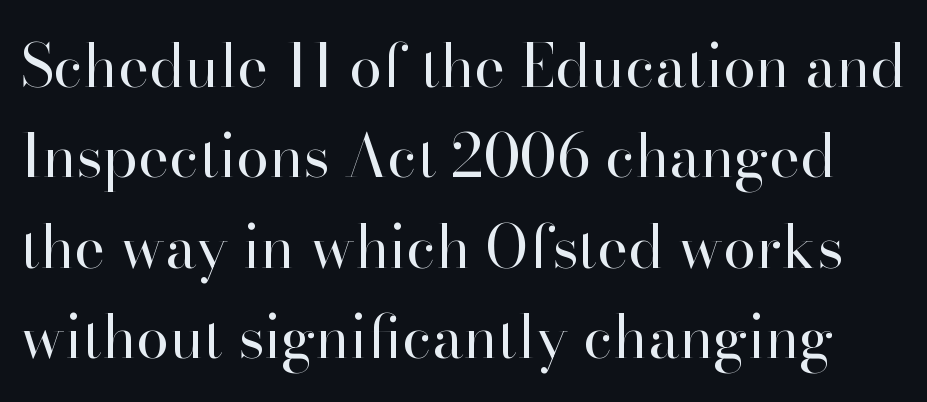
Q: Is the text bold? A: No.
Q: Is the text italic (slanted)? A: No, it is upright.
Q: Is the typeface a serif or a sans-serif typeface? A: Serif.
Q: Is the text underlined? A: No.
Q: Is the spacing between letters normal or unusually wide? A: Normal.
Q: Is the spacing between lines tight, normal or loose? A: Normal.
Q: Width (condensed, normal, or wide)? A: Normal.
Q: Stroke contrast? A: High.
Q: x-height? A: Small.
Q: Monospaced? A: No.
